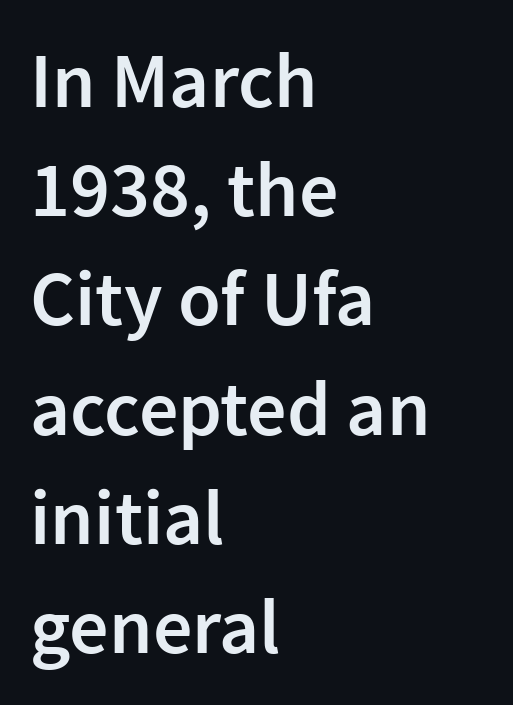
Q: Is the text bold? A: Semi-bold.
Q: Is the text italic (slanted)? A: No, it is upright.
Q: Is the typeface a serif or a sans-serif typeface? A: Sans-serif.
Q: Is the text underlined? A: No.
Q: How is the paragraph aligned? A: Left-aligned.
Q: Is the spacing between letters normal or unusually wide? A: Normal.
Q: Is the spacing between lines tight, normal or loose? A: Normal.
Q: Width (condensed, normal, or wide)? A: Normal.
Q: Stroke contrast? A: Low.
Q: x-height? A: Medium.
Q: Monospaced? A: No.
